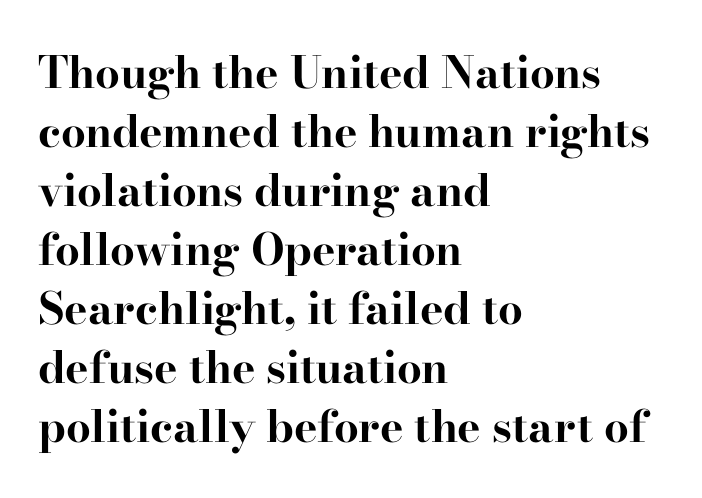
The image shows 44 px bold, wide serif type, upright; set left-aligned, normal line spacing (1.34x), normal letter spacing, not underlined; high stroke contrast and a small x-height.
